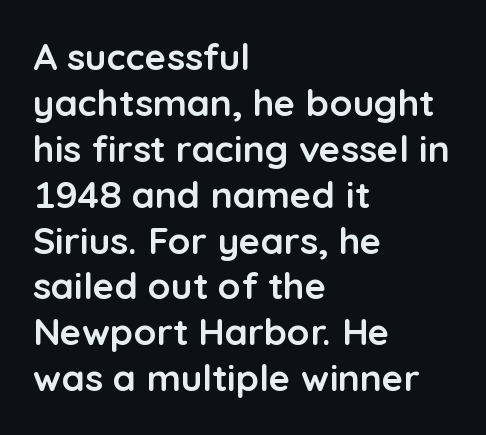
Q: Is the text bold? A: Yes.
Q: Is the text italic (slanted)? A: No, it is upright.
Q: Is the typeface a serif or a sans-serif typeface? A: Sans-serif.
Q: Is the text underlined? A: No.
Q: How is the paragraph aligned? A: Left-aligned.
Q: Is the spacing between letters normal or unusually wide? A: Normal.
Q: Width (condensed, normal, or wide)? A: Normal.
Q: Stroke contrast? A: Low.
Q: x-height? A: Medium.
Q: Monospaced? A: No.
